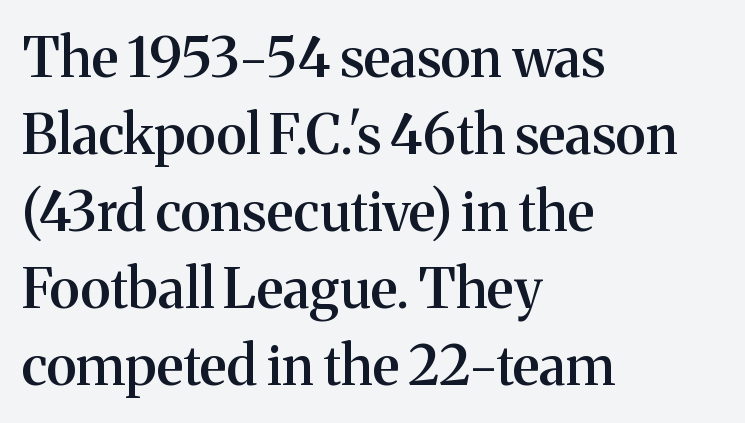
The image shows 55 px semibold serif type, upright; set left-aligned, normal line spacing (1.4x), normal letter spacing, not underlined; medium stroke contrast and a medium x-height.
